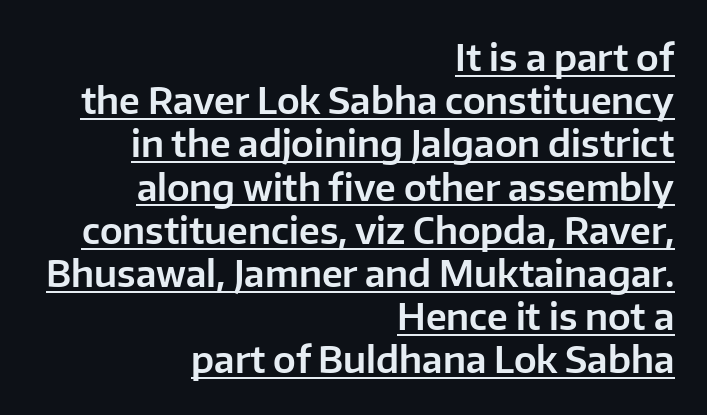
Q: Is the text italic (slanted)? A: No, it is upright.
Q: Is the typeface a serif or a sans-serif typeface? A: Sans-serif.
Q: Is the text underlined? A: Yes.
Q: How is the paragraph aligned? A: Right-aligned.
Q: Is the spacing between letters normal or unusually wide? A: Normal.
Q: Width (condensed, normal, or wide)? A: Normal.
Q: Stroke contrast? A: Low.
Q: x-height? A: Medium.
Q: Monospaced? A: No.
